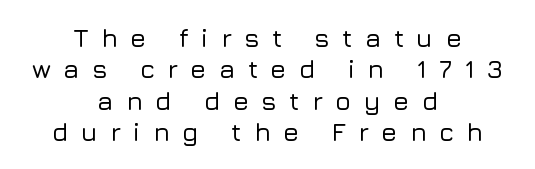
This rendering features lettering with no underline. Every stem runs plumb, perpendicular to the baseline. Does the copy run flush right? No — it is centered line by line. Words appear elongated and porous because spacing is wide.
